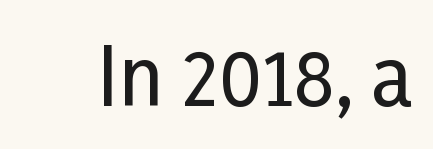
Q: Is the text italic (slanted)? A: No, it is upright.
Q: Is the typeface a serif or a sans-serif typeface? A: Sans-serif.
Q: Is the text underlined? A: No.
Q: Is the spacing between letters normal or unusually wide? A: Normal.
Q: Width (condensed, normal, or wide)? A: Condensed.
Q: Stroke contrast? A: Low.
Q: x-height? A: Medium.
Q: Monospaced? A: No.
